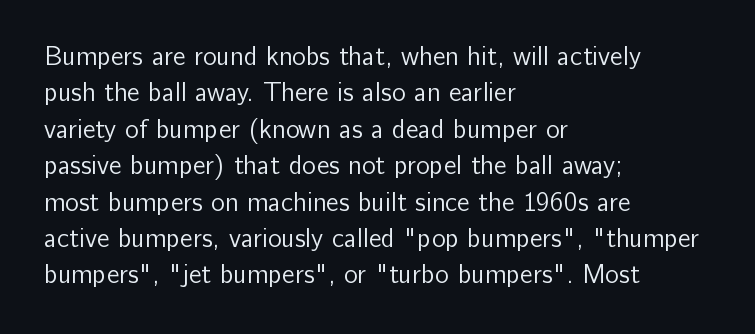
Q: Is the text bold? A: No.
Q: Is the text italic (slanted)? A: No, it is upright.
Q: Is the text underlined? A: No.
Q: How is the paragraph aligned? A: Left-aligned.
Q: Is the spacing between letters normal or unusually wide? A: Normal.
Q: Is the spacing between lines tight, normal or loose? A: Normal.
